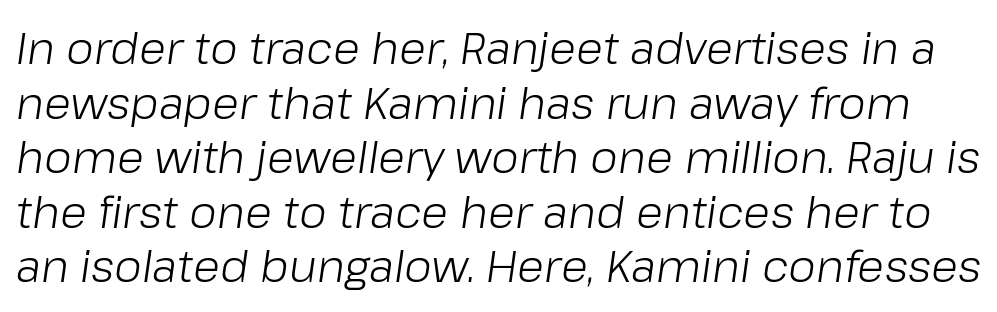
{"italic": "yes", "lean": "right", "slant_degrees": 8, "bold": "no", "weight": "light", "width": "normal", "stroke_contrast": "low", "x_height": "medium", "monospaced": "no", "underline": "no", "line_spacing_ratio": 1.24, "letter_spacing": "normal", "letter_spacing_em": 0.0, "glyph_px": 44}
